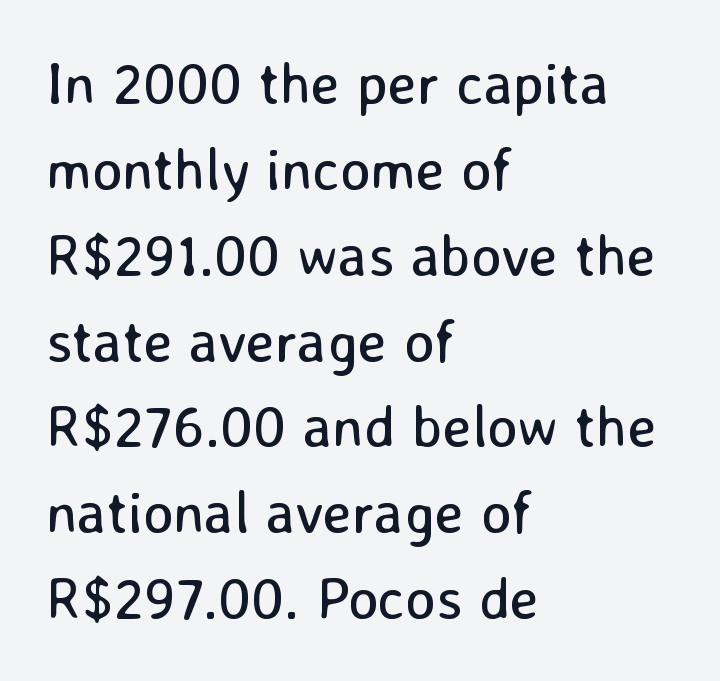
Q: Is the text bold? A: No.
Q: Is the text italic (slanted)? A: No, it is upright.
Q: Is the typeface a serif or a sans-serif typeface? A: Sans-serif.
Q: Is the text underlined? A: No.
Q: How is the paragraph aligned? A: Left-aligned.
Q: Is the spacing between letters normal or unusually wide? A: Normal.
Q: Is the spacing between lines tight, normal or loose? A: Normal.
Q: Width (condensed, normal, or wide)? A: Normal.
Q: Stroke contrast? A: Low.
Q: x-height? A: Medium.
Q: Monospaced? A: No.
